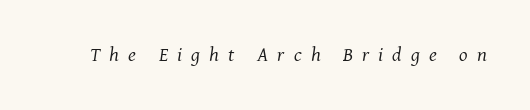
{"italic": "yes", "lean": "right", "slant_degrees": 8, "bold": "no", "underline": "no", "letter_spacing": "wide", "letter_spacing_em": 0.46, "glyph_px": 20}
